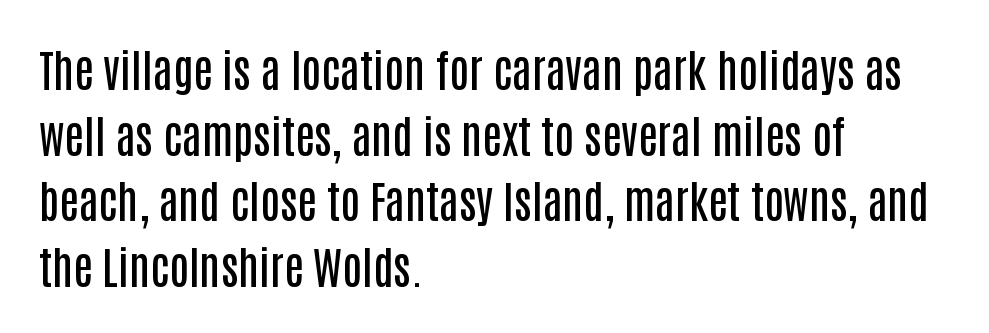
{"serif": "no", "italic": "no", "bold": "semi", "weight": "semibold", "width": "condensed", "stroke_contrast": "low", "x_height": "large", "monospaced": "no", "underline": "no", "align": "left", "line_spacing": "normal", "line_spacing_ratio": 1.49, "letter_spacing": "normal", "letter_spacing_em": 0.0, "glyph_px": 44}
